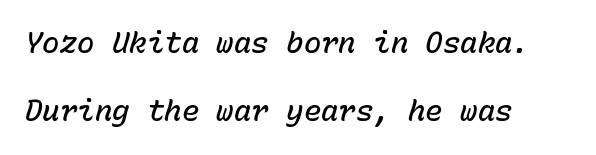
The image shows 29 px semibold type, italic (leaning right), monospaced; set left-aligned, loose line spacing (2.36x), normal letter spacing, not underlined; low stroke contrast and a medium x-height.
